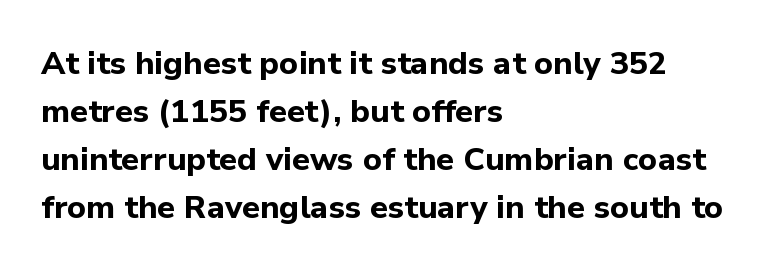
It's the straight-up-and-down kind of type. Tracking value appears to be zero — textbook default spacing. Regarding leading, the lines here are spaced in the standard way. The string is rendered with underlining switched off.
